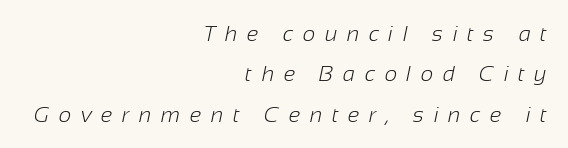
{"bold": "no", "underline": "no", "align": "right", "line_spacing_ratio": 1.83, "letter_spacing": "wide", "letter_spacing_em": 0.43, "glyph_px": 22}
